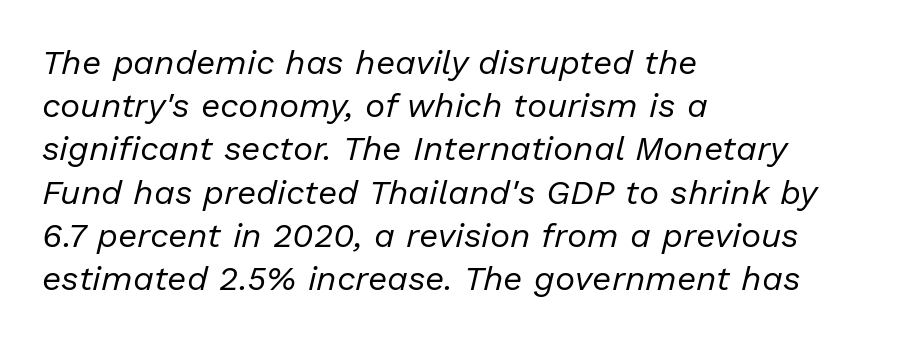
The image shows 34 px regular-weight type, italic (leaning right); set left-aligned, normal line spacing (1.27x), normal letter spacing, not underlined; low stroke contrast and a medium x-height.
